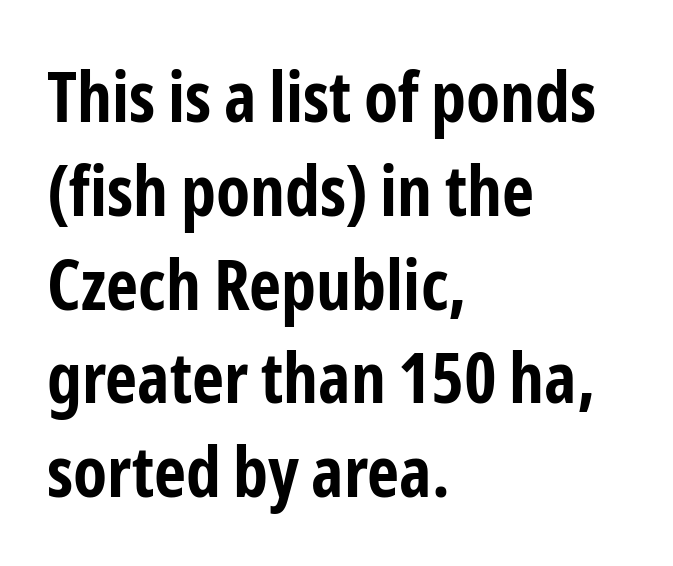
{"serif": "no", "italic": "no", "bold": "yes", "weight": "bold", "width": "condensed", "stroke_contrast": "low", "x_height": "medium", "monospaced": "no", "underline": "no", "align": "left", "line_spacing": "normal", "line_spacing_ratio": 1.34, "letter_spacing": "normal", "letter_spacing_em": 0.0, "glyph_px": 70}
